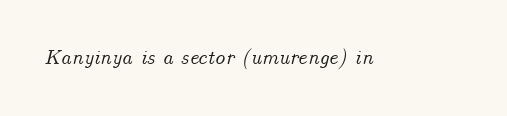
The letters are slanted; this is an italic face. The letterforms sit shoulder to shoulder at normal distance. A bare baseline throughout the passage.
